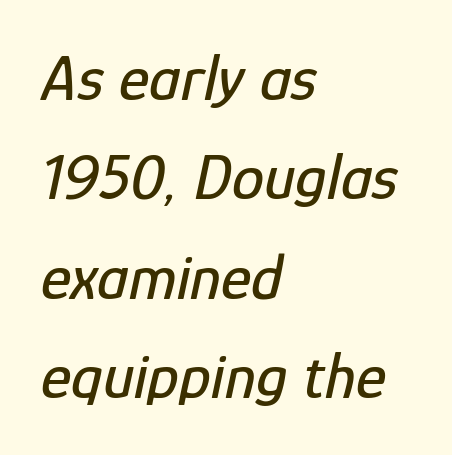
{"italic": "yes", "lean": "right", "slant_degrees": 12, "width": "condensed", "stroke_contrast": "low", "x_height": "medium", "monospaced": "no", "underline": "no", "align": "left", "line_spacing": "normal", "line_spacing_ratio": 1.53, "letter_spacing": "normal", "letter_spacing_em": 0.0, "glyph_px": 65}
